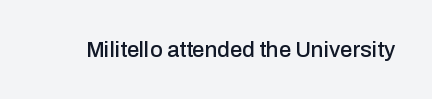
{"italic": "no", "underline": "no", "letter_spacing": "normal", "letter_spacing_em": 0.0, "glyph_px": 22}
